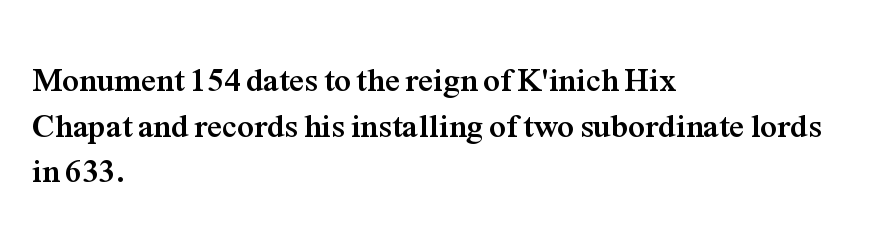
The image shows 33 px semibold serif type, upright; set left-aligned, normal line spacing (1.38x), normal letter spacing, not underlined; medium stroke contrast and a medium x-height.
